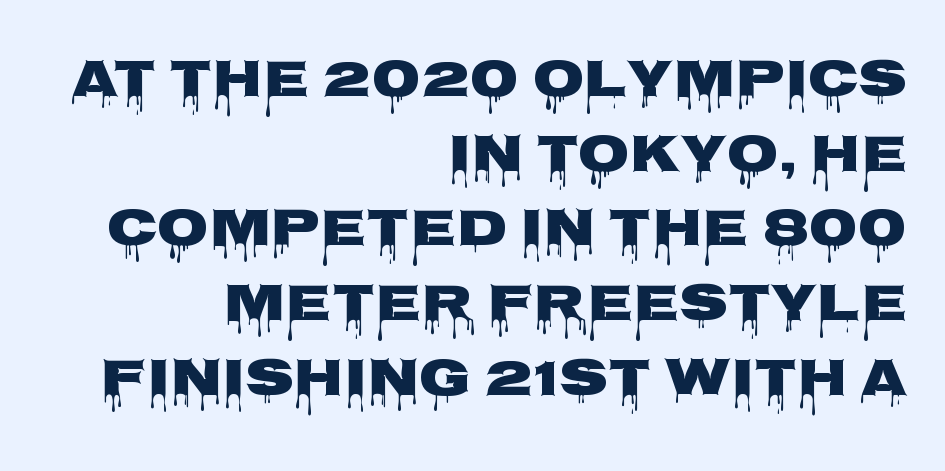
{"serif": "no", "italic": "no", "bold": "yes", "weight": "heavy", "width": "wide", "stroke_contrast": "low", "x_height": "large", "monospaced": "no", "underline": "no", "align": "right", "line_spacing": "normal", "line_spacing_ratio": 1.41, "letter_spacing": "normal", "letter_spacing_em": 0.0, "glyph_px": 53}
